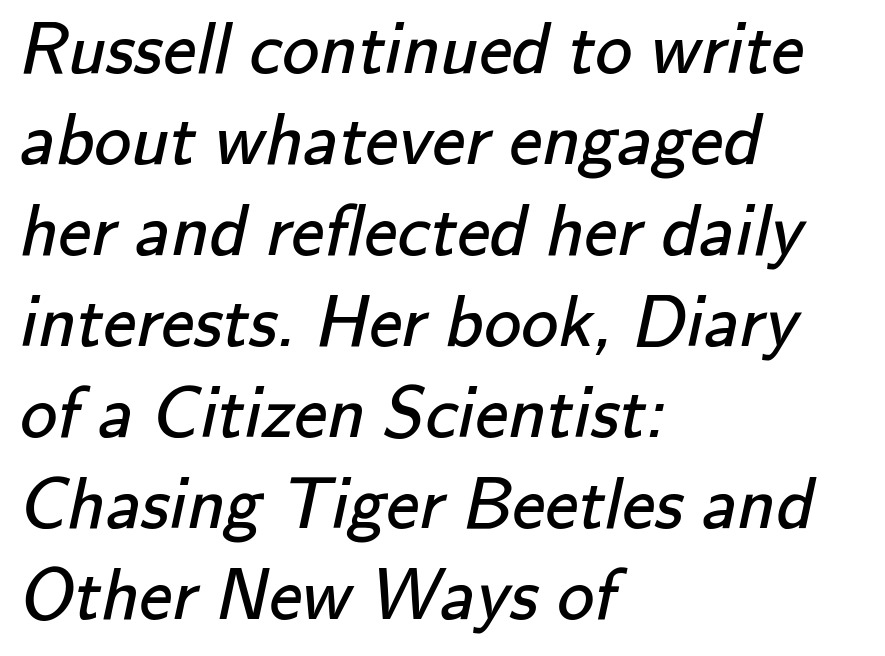
The image shows 74 px regular-weight sans-serif type; set left-aligned, line spacing 1.23x, normal letter spacing, not underlined; low stroke contrast and a small x-height.
